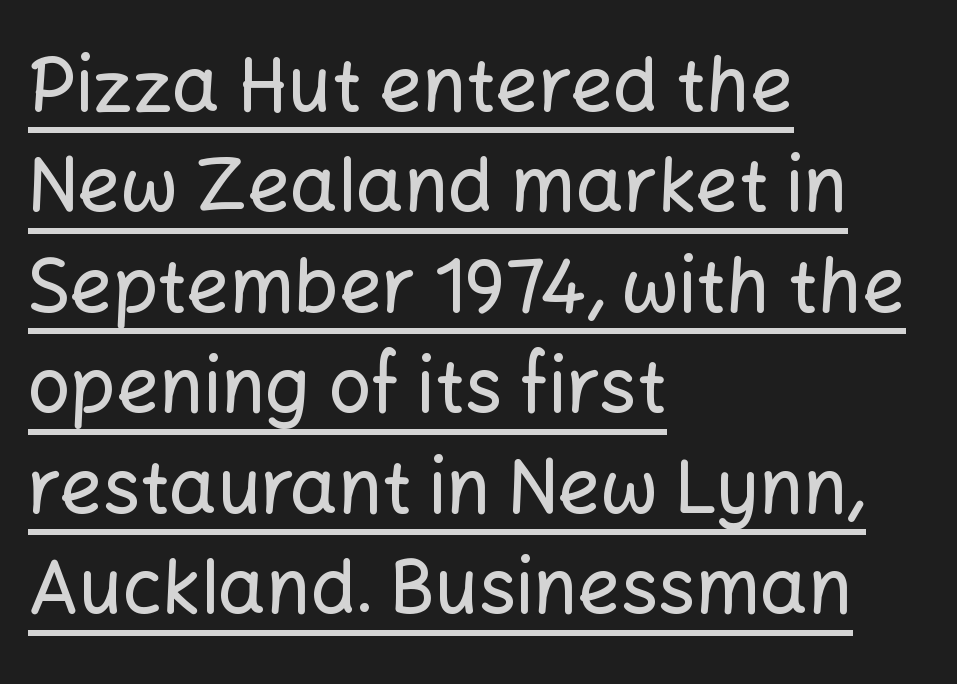
Q: Is the text italic (slanted)? A: No, it is upright.
Q: Is the typeface a serif or a sans-serif typeface? A: Sans-serif.
Q: Is the text underlined? A: Yes.
Q: How is the paragraph aligned? A: Left-aligned.
Q: Is the spacing between letters normal or unusually wide? A: Normal.
Q: Is the spacing between lines tight, normal or loose? A: Normal.
Q: Width (condensed, normal, or wide)? A: Normal.
Q: Stroke contrast? A: Low.
Q: x-height? A: Medium.
Q: Monospaced? A: No.
